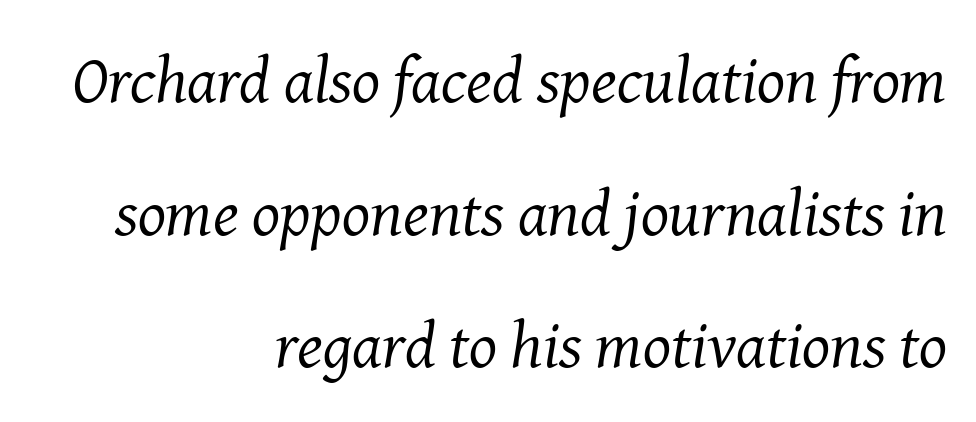
Q: Is the text bold? A: No.
Q: Is the text italic (slanted)? A: Yes, it leans right by about 8 degrees.
Q: Is the typeface a serif or a sans-serif typeface? A: Serif.
Q: Is the text underlined? A: No.
Q: How is the paragraph aligned? A: Right-aligned.
Q: Is the spacing between letters normal or unusually wide? A: Normal.
Q: Is the spacing between lines tight, normal or loose? A: Loose.
Q: Width (condensed, normal, or wide)? A: Normal.
Q: Stroke contrast? A: Medium.
Q: x-height? A: Medium.
Q: Monospaced? A: No.
